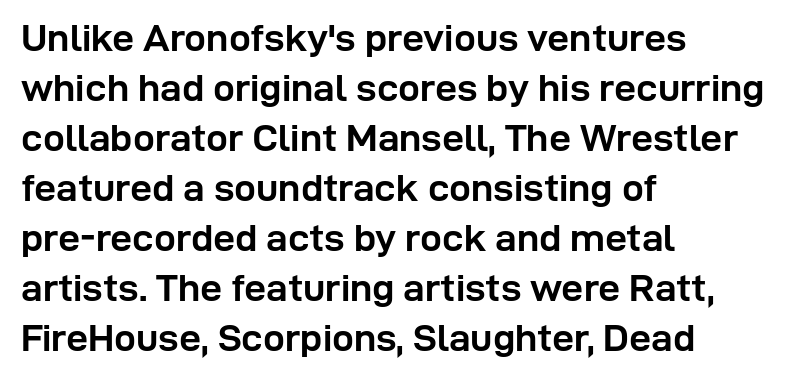
Q: Is the text bold? A: Yes.
Q: Is the text italic (slanted)? A: No, it is upright.
Q: Is the typeface a serif or a sans-serif typeface? A: Sans-serif.
Q: Is the text underlined? A: No.
Q: How is the paragraph aligned? A: Left-aligned.
Q: Is the spacing between letters normal or unusually wide? A: Normal.
Q: Is the spacing between lines tight, normal or loose? A: Normal.
Q: Width (condensed, normal, or wide)? A: Normal.
Q: Stroke contrast? A: Low.
Q: x-height? A: Medium.
Q: Monospaced? A: No.
